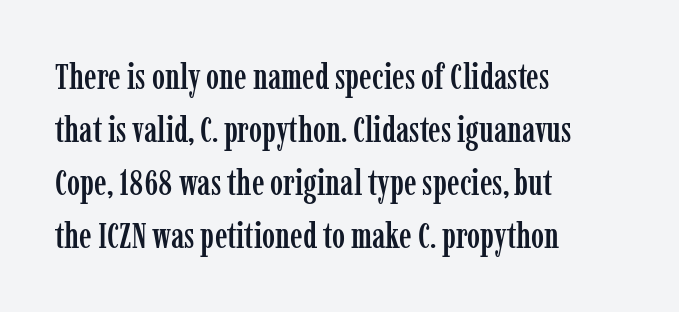
The image shows 35 px condensed serif type, upright; set left-aligned, normal line spacing (1.51x), normal letter spacing, not underlined; low stroke contrast and a medium x-height.
